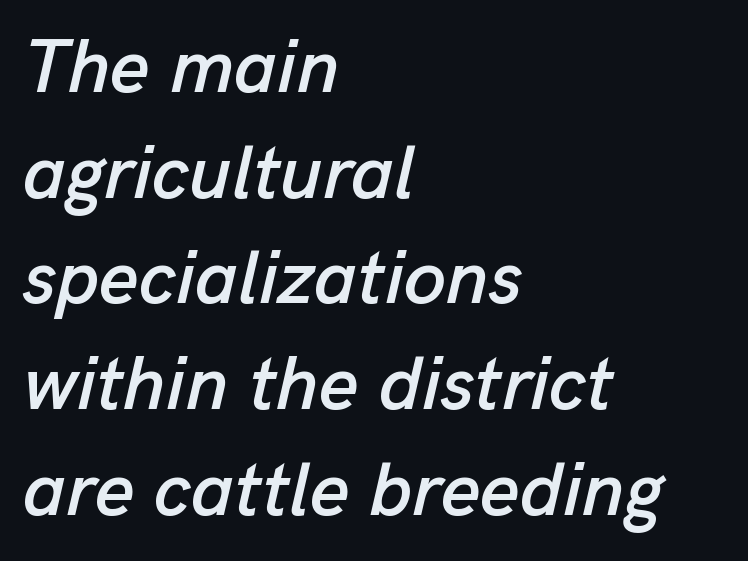
Q: Is the text italic (slanted)? A: Yes, it leans right by about 13 degrees.
Q: Is the text underlined? A: No.
Q: How is the paragraph aligned? A: Left-aligned.
Q: Is the spacing between letters normal or unusually wide? A: Normal.
Q: Is the spacing between lines tight, normal or loose? A: Normal.
Q: Width (condensed, normal, or wide)? A: Normal.
Q: Stroke contrast? A: Low.
Q: x-height? A: Medium.
Q: Monospaced? A: No.
